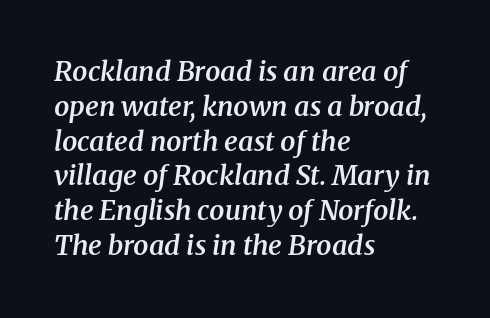
The image shows 27 px text type, italic (leaning right); set left-aligned, normal line spacing (1.29x), normal letter spacing, not underlined.
